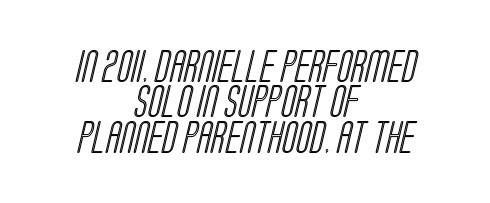
Q: Is the text underlined? A: No.
Q: How is the paragraph aligned? A: Centered.
Q: Is the spacing between letters normal or unusually wide? A: Normal.
Q: Is the spacing between lines tight, normal or loose? A: Tight.
Q: Width (condensed, normal, or wide)? A: Condensed.
Q: x-height? A: Large.
Q: Monospaced? A: No.
